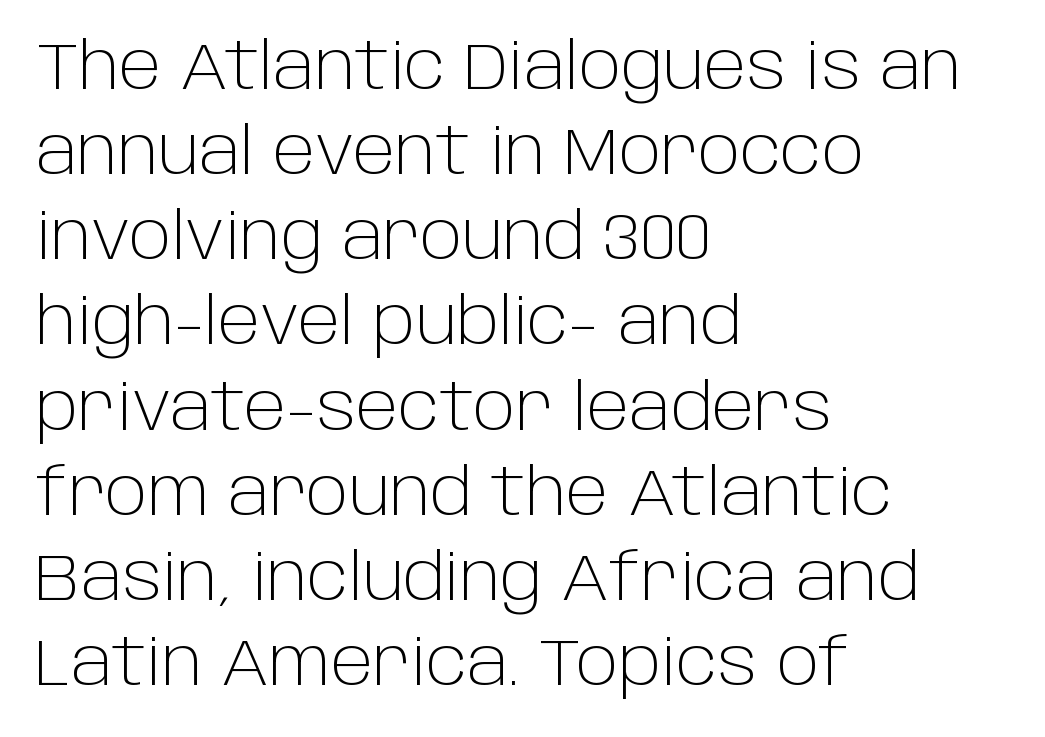
The image shows 66 px light sans-serif type, upright; set left-aligned, normal line spacing (1.29x), normal letter spacing, not underlined; low stroke contrast and a large x-height.
